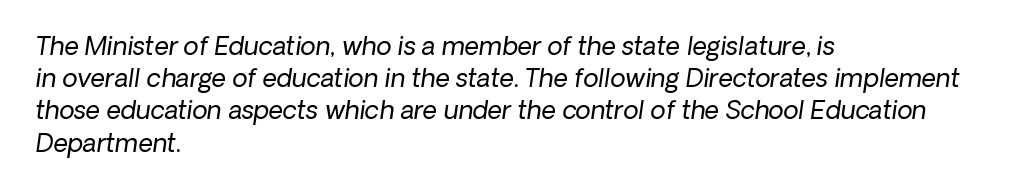
Tall strokes in this sample are angled rather than plumb. Nothing heavy about these letters — not bold at all. Horizontally, the lines are justified to the leading edge only. Each row of text sits above clean, open space.
